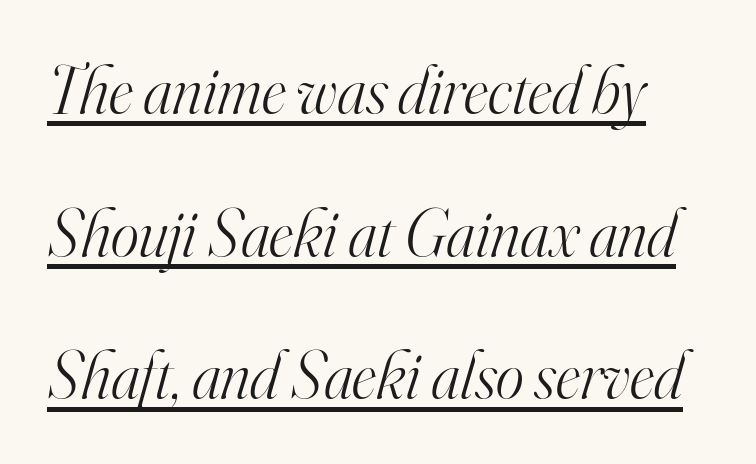
The passage shown is typed in a proportional face where columns would drift. Summary of vertical rhythm: relaxed, with wide interline spacing. Characters are canted at an angle relative to the baseline's perpendicular. Caption: face not bold, strokes unweighted. The font family rendered here belongs to the serif group.
